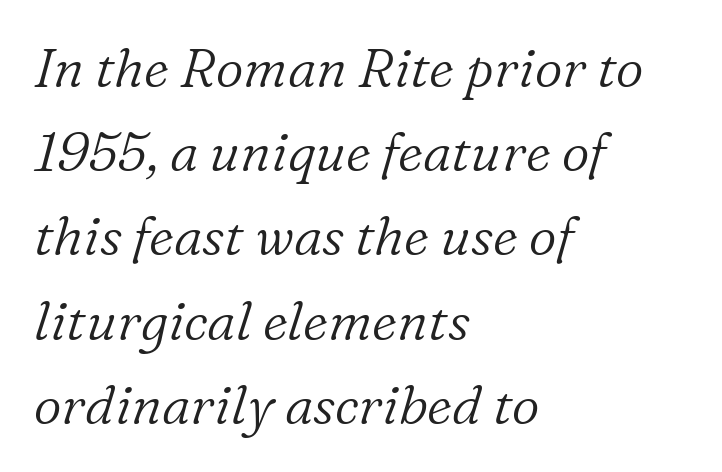
The image shows 54 px light serif type, italic (leaning right); set left-aligned, normal line spacing (1.56x), normal letter spacing, not underlined; low stroke contrast and a medium x-height.
